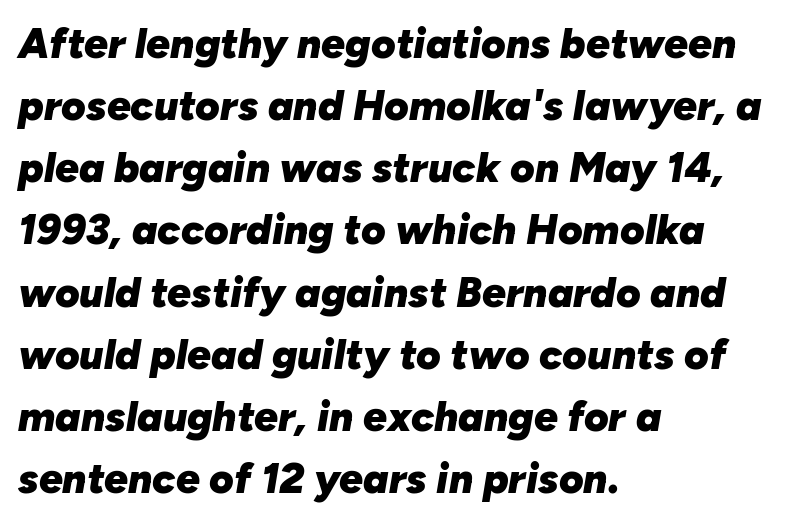
{"italic": "yes", "lean": "right", "slant_degrees": 10, "bold": "yes", "weight": "heavy", "width": "normal", "stroke_contrast": "low", "x_height": "medium", "monospaced": "no", "underline": "no", "align": "left", "line_spacing": "normal", "line_spacing_ratio": 1.48, "letter_spacing": "normal", "letter_spacing_em": 0.0, "glyph_px": 42}
